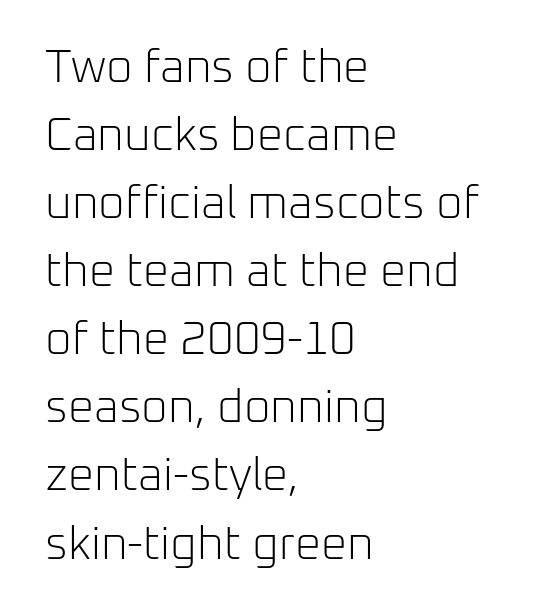
The image shows 46 px light sans-serif type, upright; set left-aligned, normal line spacing (1.48x), normal letter spacing, not underlined; low stroke contrast and a medium x-height.
